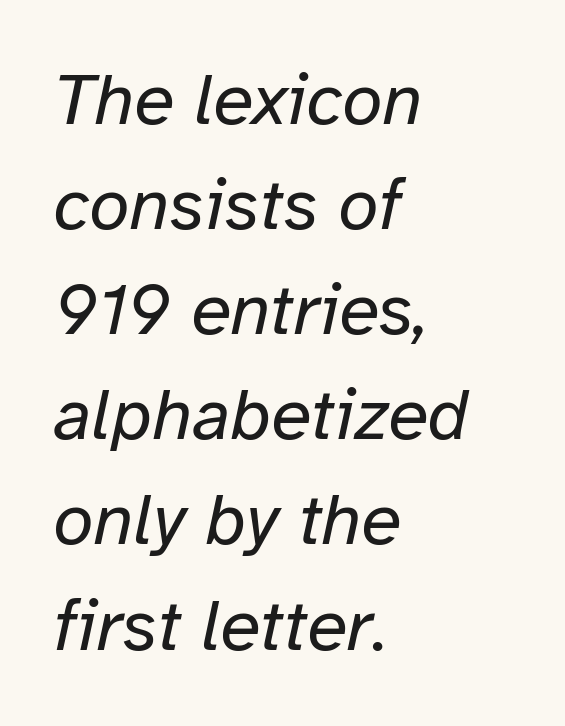
{"italic": "yes", "lean": "right", "slant_degrees": 12, "bold": "no", "weight": "regular", "width": "normal", "stroke_contrast": "low", "x_height": "medium", "monospaced": "no", "underline": "no", "align": "left", "line_spacing": "normal", "line_spacing_ratio": 1.44, "letter_spacing": "normal", "letter_spacing_em": 0.0, "glyph_px": 73}
